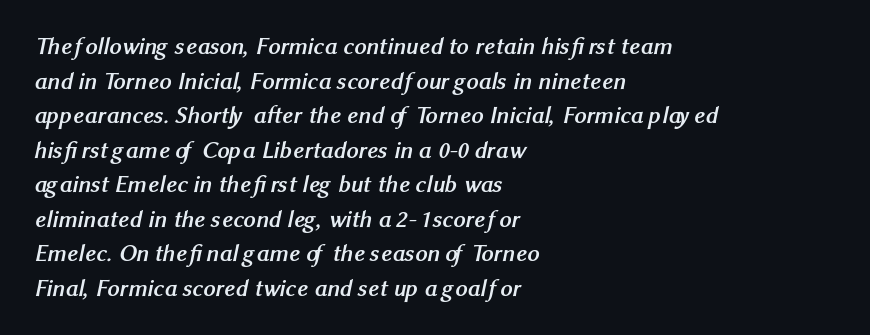
The block of text has a typical density, with ordinary space between rows. Typesetter's note: full bold, strokes at maximum text heaviness. Compared with typical body copy, the letter spacing here is the same. Casual observation: everything's shoved over to the left.
